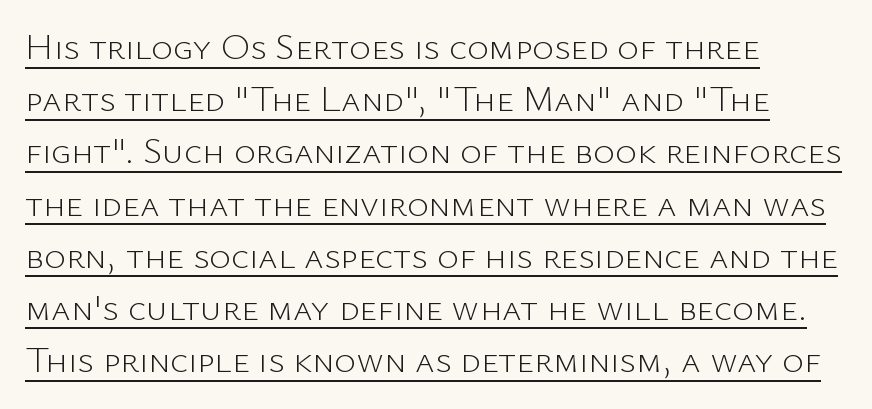
{"serif": "no", "italic": "no", "bold": "no", "weight": "light", "width": "normal", "stroke_contrast": "low", "x_height": "medium", "monospaced": "no", "underline": "yes", "align": "left", "line_spacing": "normal", "line_spacing_ratio": 1.41, "letter_spacing": "normal", "letter_spacing_em": 0.0, "glyph_px": 37}
